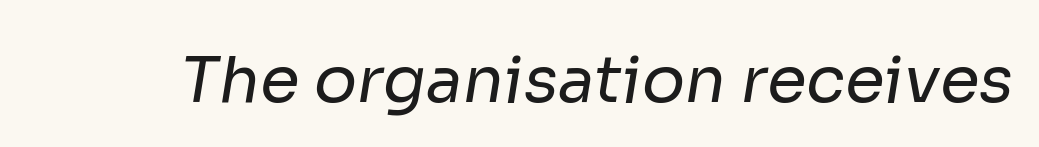
{"serif": "no", "bold": "no", "weight": "regular", "width": "normal", "stroke_contrast": "low", "x_height": "medium", "monospaced": "no", "underline": "no", "letter_spacing": "normal", "letter_spacing_em": 0.0, "glyph_px": 64}
